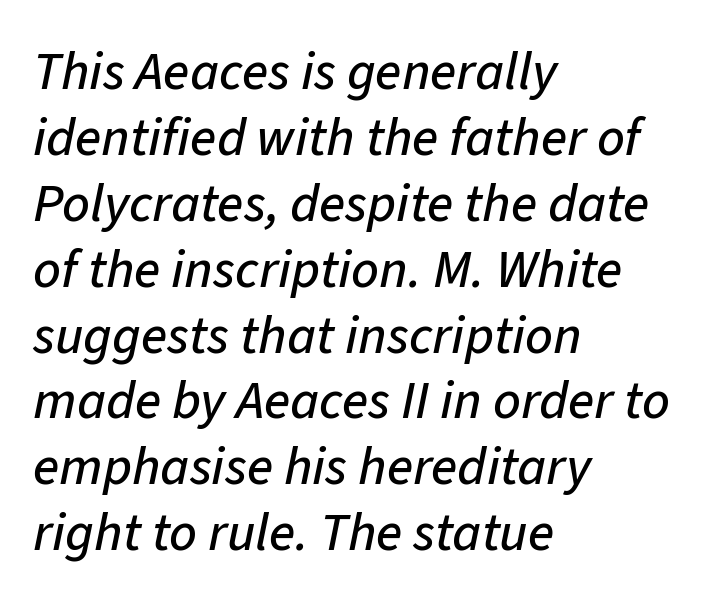
These lines are rendered in a variable-pitch font. Descenders are the only things crossing below the line. Here the glyphs are tracked normally, forming tight word shapes. The glyphs look as if they've been sheared to an angle. Reading down the block, your eye returns to a fixed left position each line.
